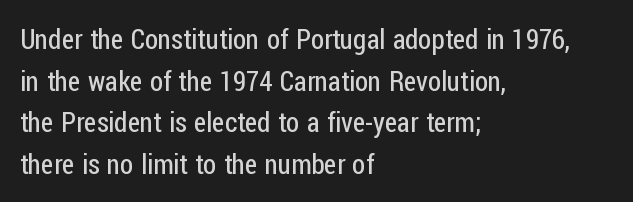
{"italic": "no", "bold": "no", "underline": "no", "align": "left", "line_spacing": "normal", "line_spacing_ratio": 1.54, "letter_spacing": "normal", "letter_spacing_em": 0.0, "glyph_px": 27}
